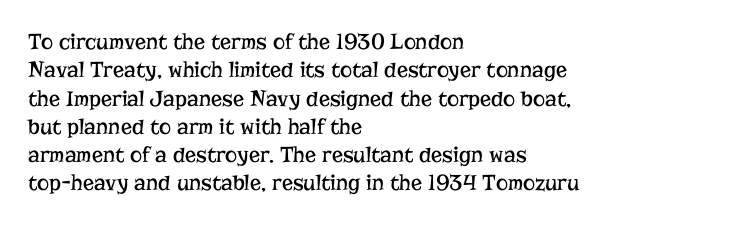
Nobody touched the tracking dial on this one. Visually the block forms a straight wall on the left and a jagged coastline on the right. Posture: upright roman. Beneath every word, the page is bare.
